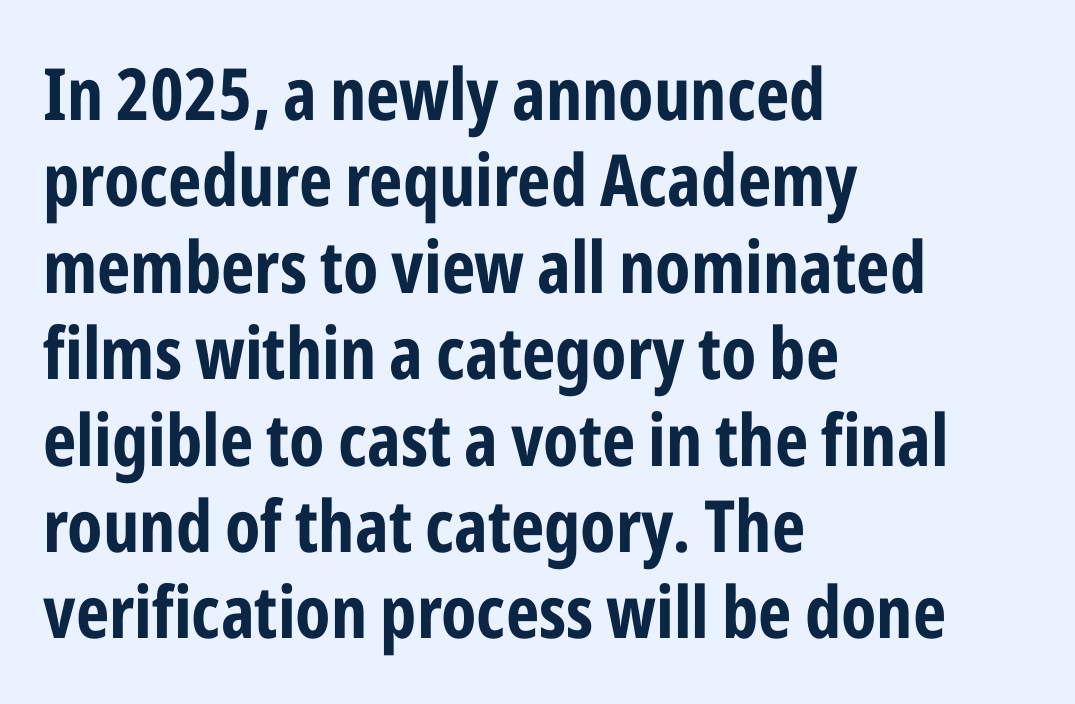
{"serif": "no", "italic": "no", "bold": "yes", "weight": "bold", "width": "condensed", "stroke_contrast": "low", "x_height": "medium", "monospaced": "no", "underline": "no", "align": "left", "line_spacing_ratio": 1.2, "letter_spacing": "normal", "letter_spacing_em": 0.0, "glyph_px": 72}
